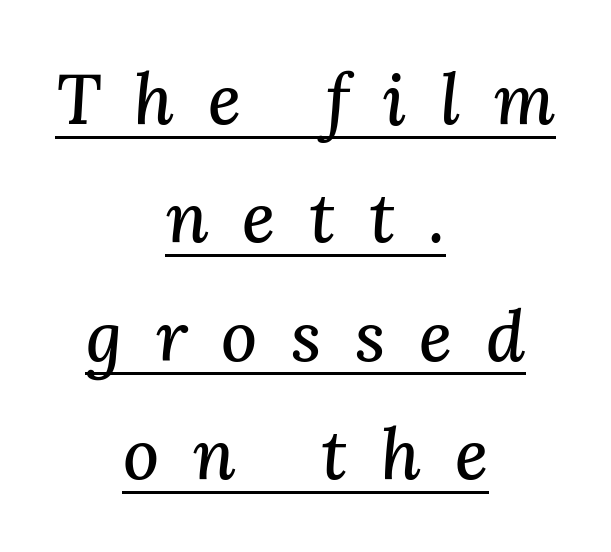
Q: Is the text italic (slanted)? A: Yes, it leans right by about 3 degrees.
Q: Is the typeface a serif or a sans-serif typeface? A: Serif.
Q: Is the text underlined? A: Yes.
Q: How is the paragraph aligned? A: Centered.
Q: Is the spacing between letters normal or unusually wide? A: Unusually wide.
Q: Is the spacing between lines tight, normal or loose? A: Normal.
Q: Width (condensed, normal, or wide)? A: Normal.
Q: Stroke contrast? A: Medium.
Q: x-height? A: Medium.
Q: Monospaced? A: No.
